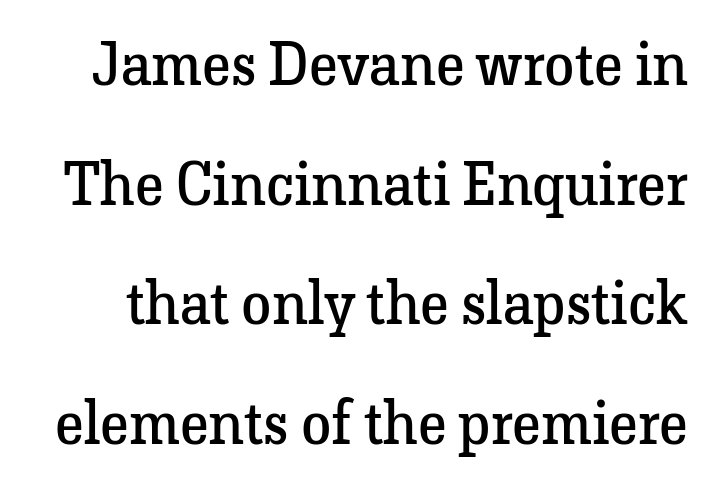
Q: Is the text bold? A: No.
Q: Is the text italic (slanted)? A: No, it is upright.
Q: Is the typeface a serif or a sans-serif typeface? A: Serif.
Q: Is the text underlined? A: No.
Q: Is the spacing between letters normal or unusually wide? A: Normal.
Q: Is the spacing between lines tight, normal or loose? A: Loose.
Q: Width (condensed, normal, or wide)? A: Normal.
Q: Stroke contrast? A: Low.
Q: x-height? A: Medium.
Q: Monospaced? A: No.
